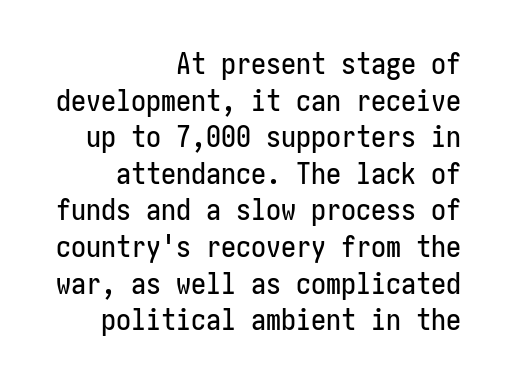
The image shows 30 px condensed sans-serif type, upright; set right-aligned, line spacing 1.22x, normal letter spacing, not underlined; low stroke contrast and a medium x-height.
